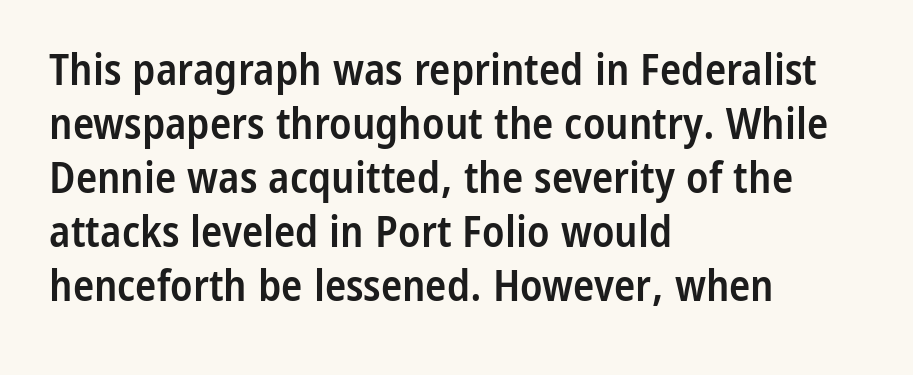
The letters advance in unequal steps, a hallmark of proportional type. The rag falls on the right side of this text block. It's the straight-up-and-down kind of type. The space directly below the letters is spotless. Nope, no serifs anywhere on these letters.
